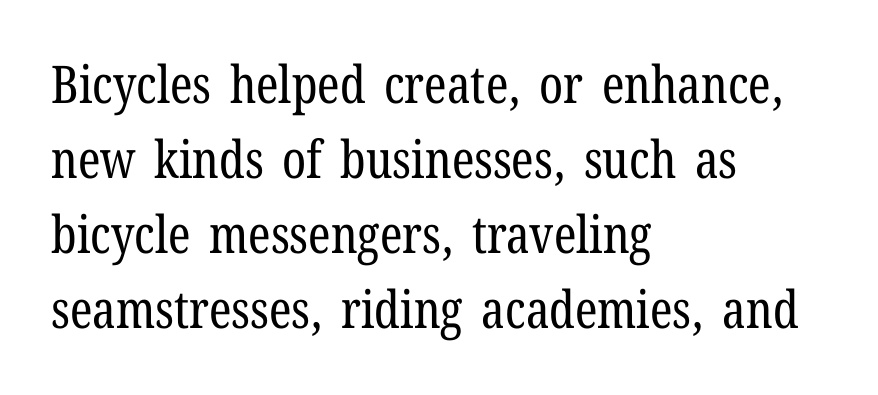
The image shows 52 px regular-weight, condensed serif type, upright; set left-aligned, normal line spacing (1.44x), normal letter spacing, not underlined; low stroke contrast and a medium x-height.
